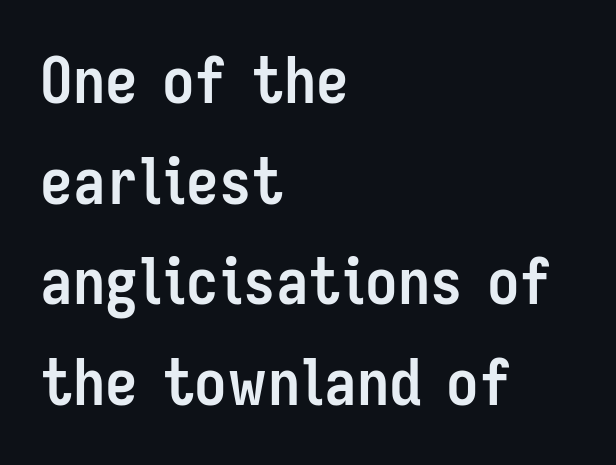
{"serif": "no", "italic": "no", "bold": "yes", "weight": "semibold", "width": "condensed", "stroke_contrast": "low", "x_height": "medium", "monospaced": "no", "underline": "no", "align": "left", "line_spacing": "normal", "line_spacing_ratio": 1.55, "letter_spacing": "normal", "letter_spacing_em": 0.0, "glyph_px": 65}
